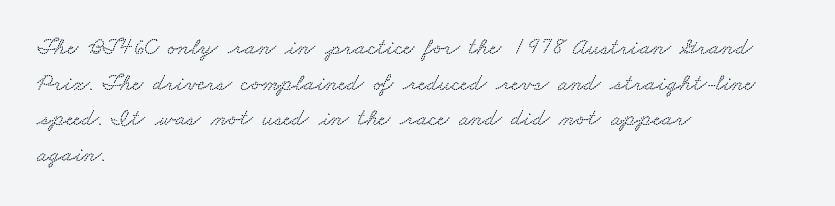
The image shows 24 px text type; set left-aligned, normal line spacing (1.48x), normal letter spacing, not underlined.
